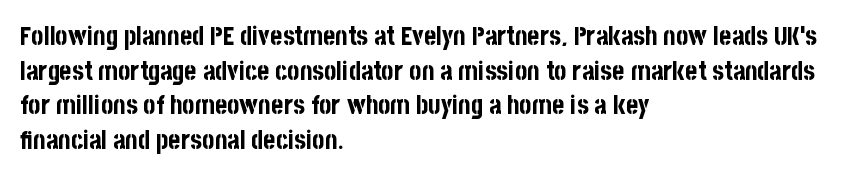
Do the letters lean? They stand straight. Standard letterfit; no display-style spreading of the glyphs. The strip under each line holds only bare page. The rendering anchors every line to the left-hand side. The glyphs have the mass of a bold cut. Quick note: interline space is typical.
